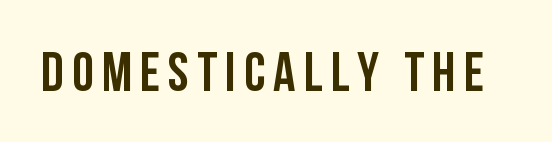
Q: Is the text italic (slanted)? A: No, it is upright.
Q: Is the typeface a serif or a sans-serif typeface? A: Sans-serif.
Q: Is the text underlined? A: No.
Q: Width (condensed, normal, or wide)? A: Condensed.
Q: Stroke contrast? A: Low.
Q: x-height? A: Large.
Q: Monospaced? A: No.
